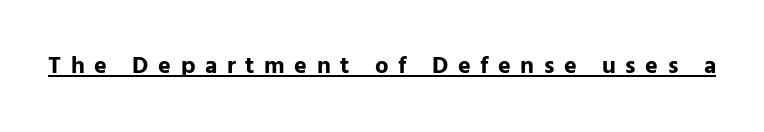
Glyph-to-glyph distance is far greater than everyday printed text. Underlined type. Pretty heavy lettering here — definitely bold. The lettering stays uniformly vertical, giving the passage a roman look.
